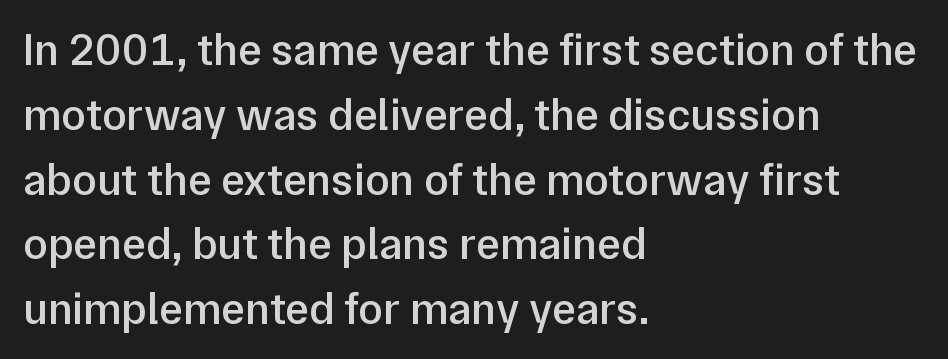
{"serif": "no", "italic": "no", "bold": "semi", "weight": "semibold", "width": "normal", "stroke_contrast": "low", "x_height": "medium", "monospaced": "no", "underline": "no", "align": "left", "line_spacing": "normal", "line_spacing_ratio": 1.44, "letter_spacing": "normal", "letter_spacing_em": 0.0, "glyph_px": 45}
